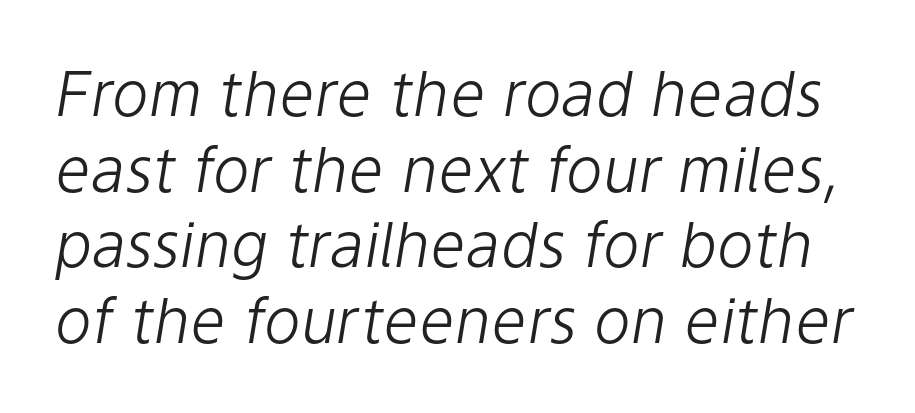
The image shows 62 px light type, italic (leaning right); set line spacing 1.22x, normal letter spacing, not underlined; low stroke contrast and a medium x-height.
